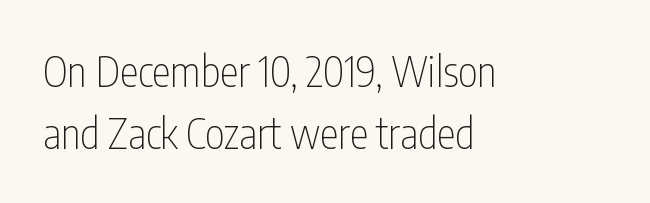
{"serif": "no", "italic": "no", "bold": "no", "weight": "thin", "width": "condensed", "stroke_contrast": "low", "x_height": "medium", "monospaced": "no", "underline": "no", "align": "left", "line_spacing": "normal", "line_spacing_ratio": 1.48, "letter_spacing": "normal", "letter_spacing_em": 0.0, "glyph_px": 42}
